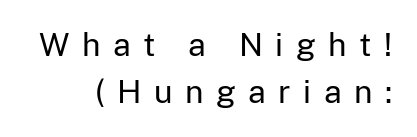
The image shows 32 px regular-weight sans-serif type, upright; set normal line spacing (1.48x), unusually wide letter spacing (+0.39 em), not underlined; low stroke contrast and a medium x-height.
